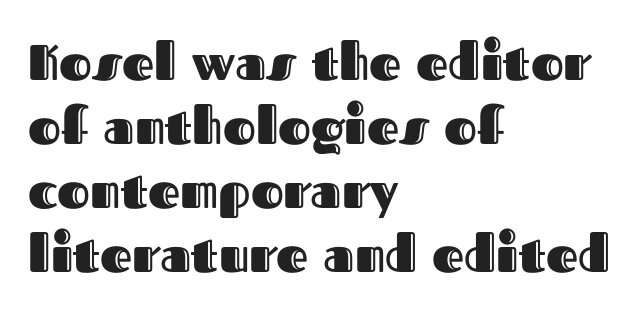
The image shows 50 px text type, upright; set left-aligned, normal line spacing (1.28x), normal letter spacing, not underlined; a medium x-height.
